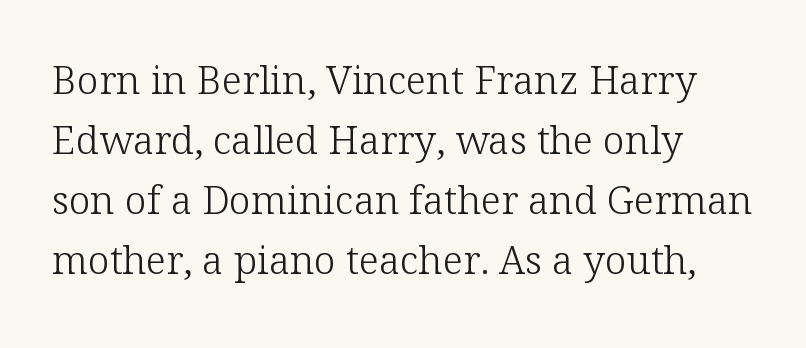
The image shows 39 px light serif type, upright; set left-aligned, normal line spacing (1.54x), normal letter spacing, not underlined; low stroke contrast and a medium x-height.
